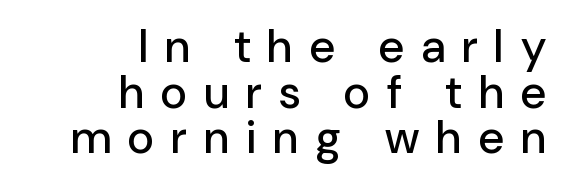
{"serif": "no", "italic": "no", "width": "normal", "stroke_contrast": "low", "x_height": "medium", "monospaced": "no", "underline": "no", "align": "right", "line_spacing": "tight", "line_spacing_ratio": 0.99, "letter_spacing": "wide", "letter_spacing_em": 0.37, "glyph_px": 46}
